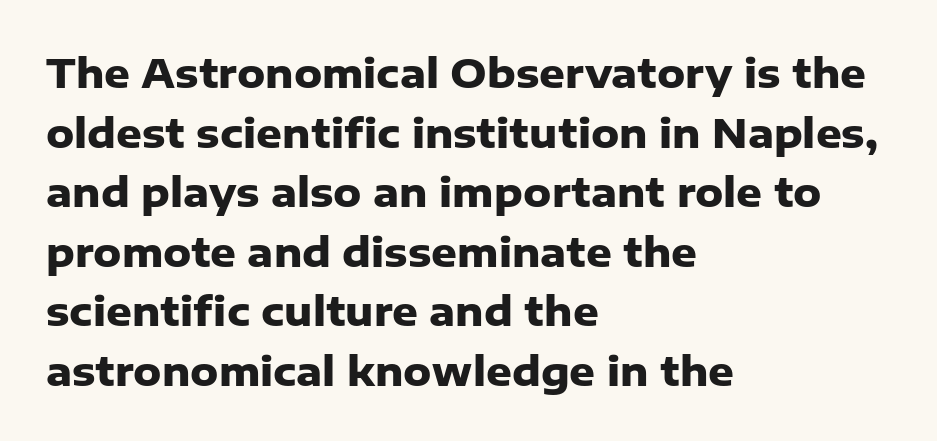
Q: Is the text bold? A: Yes.
Q: Is the text italic (slanted)? A: No, it is upright.
Q: Is the typeface a serif or a sans-serif typeface? A: Sans-serif.
Q: Is the text underlined? A: No.
Q: How is the paragraph aligned? A: Left-aligned.
Q: Is the spacing between letters normal or unusually wide? A: Normal.
Q: Is the spacing between lines tight, normal or loose? A: Normal.
Q: Width (condensed, normal, or wide)? A: Normal.
Q: Stroke contrast? A: Low.
Q: x-height? A: Medium.
Q: Monospaced? A: No.
